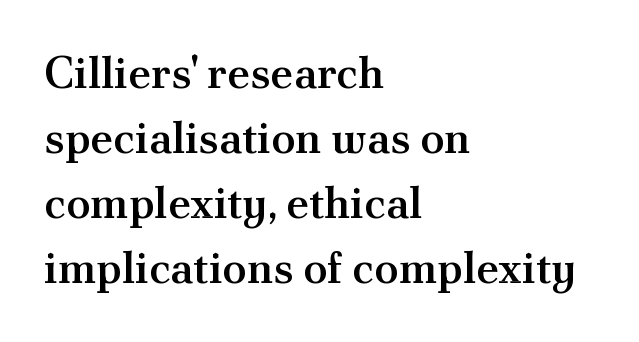
Where is the straight margin? On the left. Firm but not heavy-handed strokes: this text is semibold. The designer went with a serif here, giving each stem small feet. The face used here is proportionally spaced, like ordinary book or web type. The space between consecutive lines is moderate. In terms of letterspacing, this is plain default setting.
